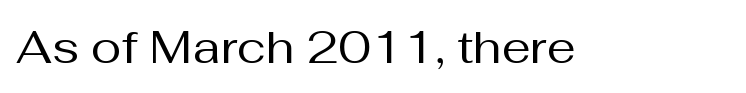
{"serif": "no", "italic": "no", "bold": "no", "weight": "regular", "width": "normal", "stroke_contrast": "medium", "x_height": "medium", "monospaced": "no", "underline": "no", "letter_spacing": "normal", "letter_spacing_em": 0.0, "glyph_px": 46}
